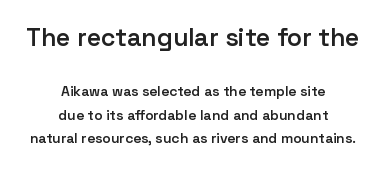
{"italic": "no", "bold": "semi", "underline": "no", "align": "center", "line_spacing": "normal", "line_spacing_ratio": 1.66, "letter_spacing": "normal", "letter_spacing_em": 0.0, "larger_block": "first", "size_ratio": 1.79, "glyph_px": 25}
